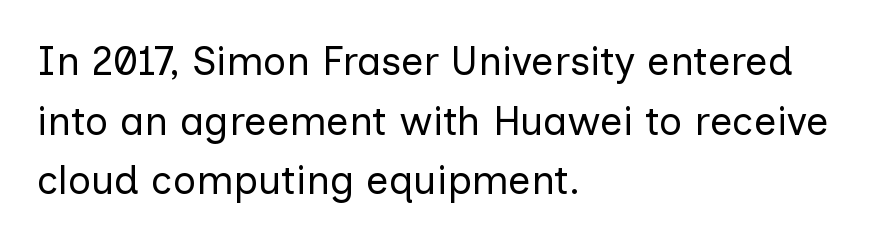
{"serif": "no", "italic": "no", "bold": "no", "weight": "regular", "width": "normal", "stroke_contrast": "low", "x_height": "medium", "monospaced": "no", "underline": "no", "align": "left", "line_spacing": "normal", "line_spacing_ratio": 1.49, "letter_spacing": "normal", "letter_spacing_em": 0.0, "glyph_px": 40}
